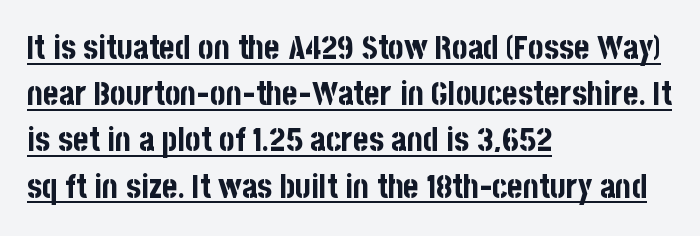
The designer went with a sans here, leaving each stem footless. Reading down the block, your eye returns to a fixed left position each line. Each word holds together tightly as a unit, with standard inter-letter gaps. Underlining? Definitely there. As a designer I'd log this as weight 700, bold.
